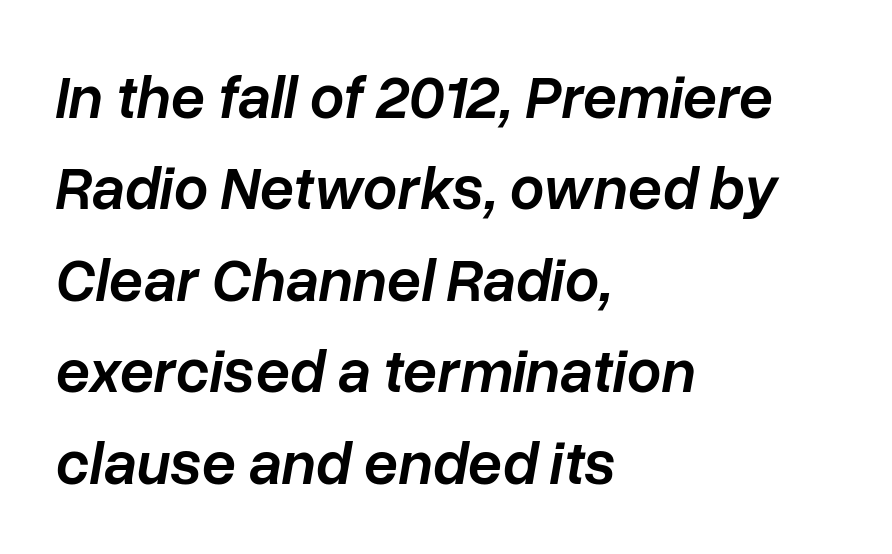
Alignment: flush left. Leading: standard. Anything drawn beneath the words? Only blank space. A typesetter would mark this as italic.
